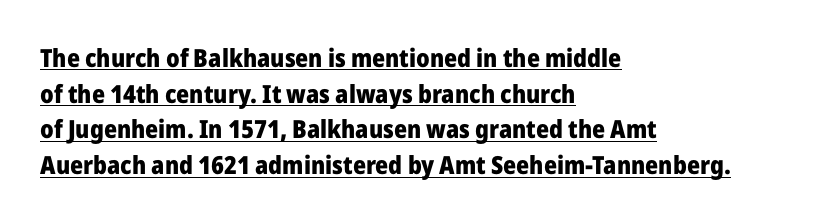
Q: Is the text bold? A: Yes.
Q: Is the text italic (slanted)? A: No, it is upright.
Q: Is the text underlined? A: Yes.
Q: How is the paragraph aligned? A: Left-aligned.
Q: Is the spacing between letters normal or unusually wide? A: Normal.
Q: Is the spacing between lines tight, normal or loose? A: Normal.
